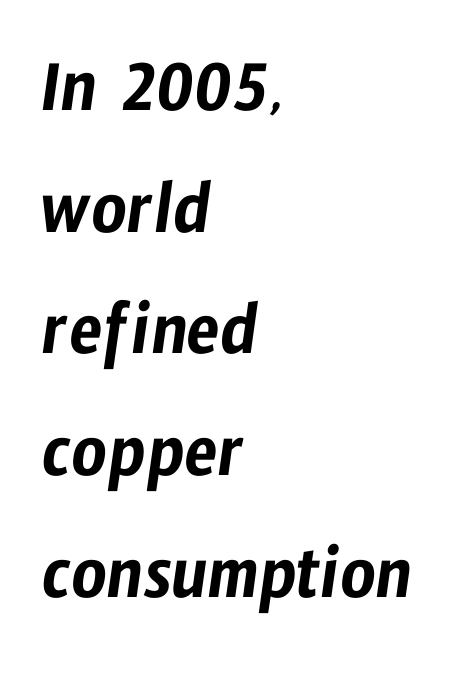
{"serif": "no", "width": "condensed", "stroke_contrast": "low", "x_height": "medium", "monospaced": "no", "underline": "no", "align": "left", "line_spacing": "normal", "line_spacing_ratio": 1.58, "letter_spacing": "normal", "letter_spacing_em": 0.0, "glyph_px": 77}
